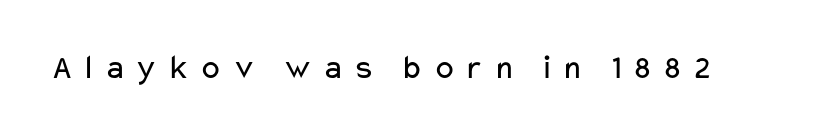
The image shows 35 px regular-weight, wide sans-serif type, upright; set unusually wide letter spacing (+0.24 em), not underlined; low stroke contrast and a medium x-height.
